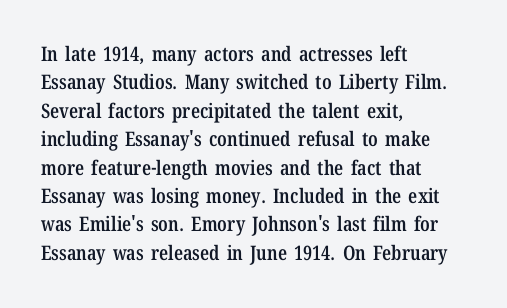
{"italic": "no", "bold": "semi", "underline": "no", "align": "left", "line_spacing": "normal", "line_spacing_ratio": 1.42, "letter_spacing": "normal", "letter_spacing_em": 0.0, "glyph_px": 20}
